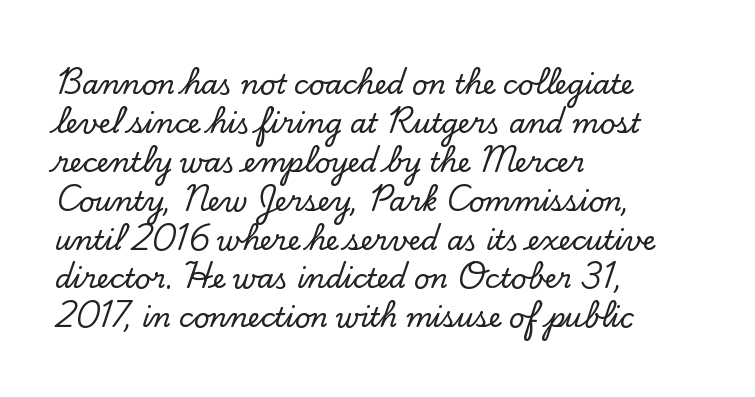
Q: Is the text italic (slanted)? A: Yes.
Q: Is the text underlined? A: No.
Q: How is the paragraph aligned? A: Left-aligned.
Q: Is the spacing between letters normal or unusually wide? A: Normal.
Q: Is the spacing between lines tight, normal or loose? A: Normal.
